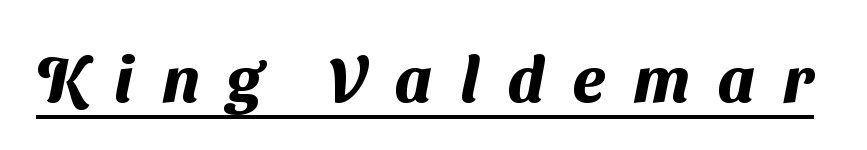
The image shows 64 px heavy sans-serif type; set unusually wide letter spacing (+0.44 em), underlined; medium stroke contrast and a medium x-height.
